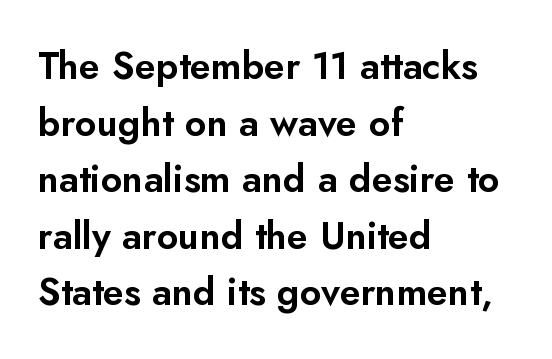
Q: Is the text italic (slanted)? A: No, it is upright.
Q: Is the typeface a serif or a sans-serif typeface? A: Sans-serif.
Q: Is the text underlined? A: No.
Q: How is the paragraph aligned? A: Left-aligned.
Q: Is the spacing between letters normal or unusually wide? A: Normal.
Q: Is the spacing between lines tight, normal or loose? A: Normal.
Q: Width (condensed, normal, or wide)? A: Normal.
Q: Stroke contrast? A: Low.
Q: x-height? A: Small.
Q: Monospaced? A: No.
